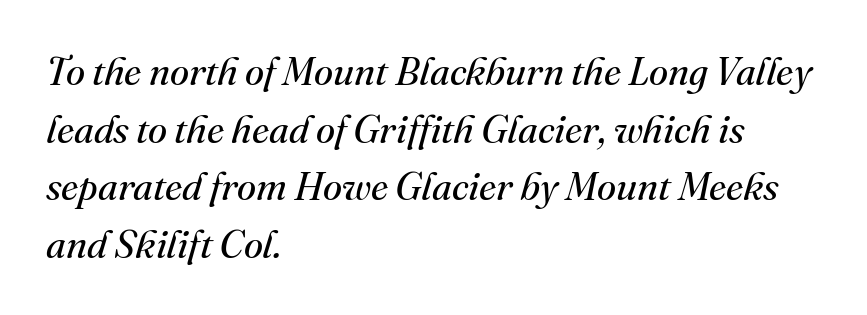
The image shows 39 px regular-weight serif type, italic (leaning right); set left-aligned, normal line spacing (1.48x), normal letter spacing, not underlined; medium stroke contrast and a small x-height.
